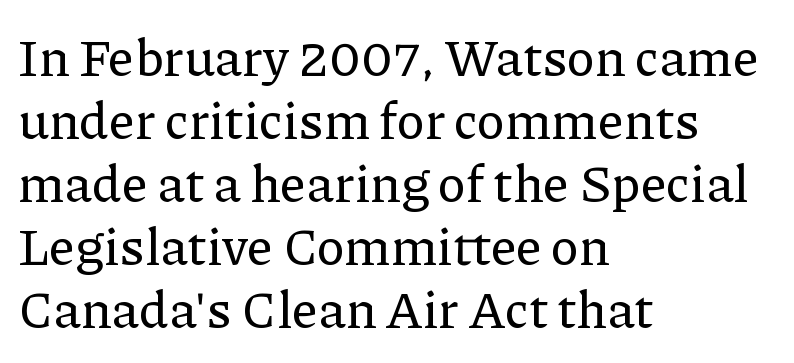
Every stem runs plumb, perpendicular to the baseline. This sample uses a serif face. The foot of each line stays bare and open. Note the varied advance widths — an 'i' is clearly narrower than an 'm'. This rendering uses left alignment, leaving the right contour irregular. There is no visible air inserted between adjacent glyphs.
